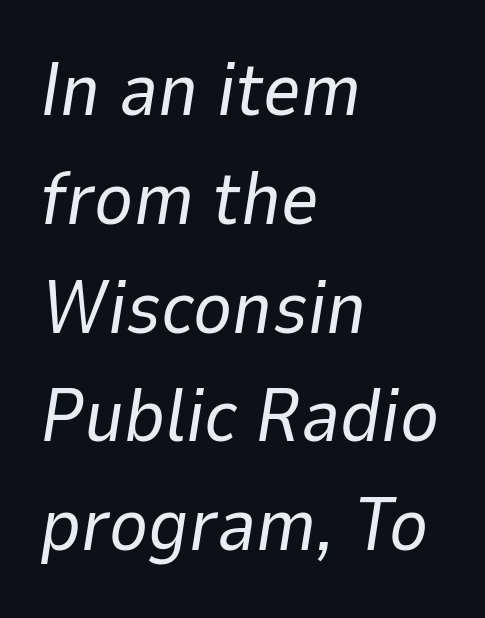
Q: Is the text bold? A: No.
Q: Is the text italic (slanted)? A: Yes, it leans right by about 9 degrees.
Q: Is the text underlined? A: No.
Q: How is the paragraph aligned? A: Left-aligned.
Q: Is the spacing between letters normal or unusually wide? A: Normal.
Q: Is the spacing between lines tight, normal or loose? A: Normal.
Q: Width (condensed, normal, or wide)? A: Normal.
Q: Stroke contrast? A: Low.
Q: x-height? A: Medium.
Q: Monospaced? A: No.
